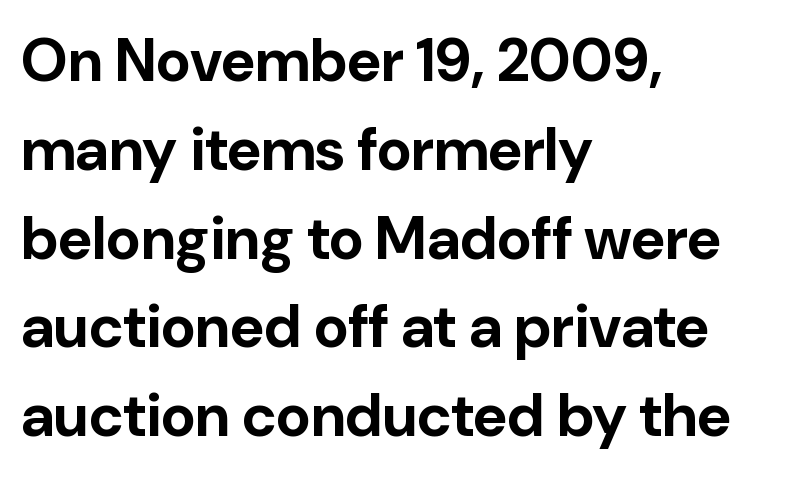
{"serif": "no", "italic": "no", "bold": "yes", "weight": "bold", "width": "normal", "stroke_contrast": "low", "x_height": "medium", "monospaced": "no", "underline": "no", "align": "left", "line_spacing": "normal", "line_spacing_ratio": 1.48, "letter_spacing": "normal", "letter_spacing_em": 0.0, "glyph_px": 60}
